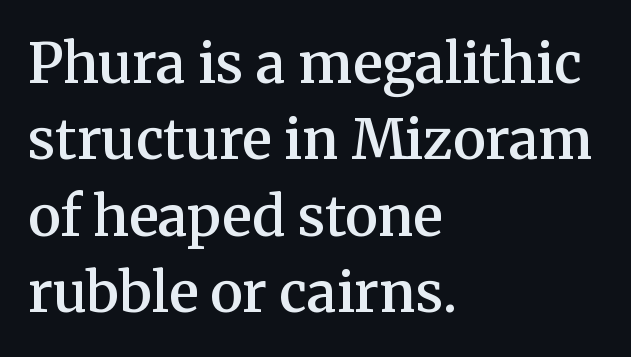
{"serif": "yes", "italic": "no", "bold": "semi", "weight": "semibold", "width": "normal", "stroke_contrast": "medium", "x_height": "medium", "monospaced": "no", "underline": "no", "align": "left", "line_spacing": "normal", "line_spacing_ratio": 1.39, "letter_spacing": "normal", "letter_spacing_em": 0.0, "glyph_px": 55}
